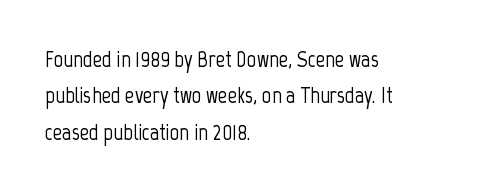
The image shows 23 px text type, upright; set left-aligned, normal line spacing (1.58x), normal letter spacing, not underlined.
